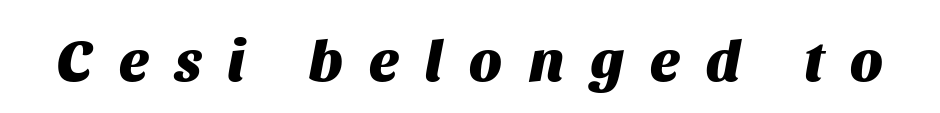
Looks like regular typesetting: each glyph gets only the width it needs. This sample uses expanded letter spacing, leaving extra air between glyphs. A clean baseline with only descenders dipping below it. Pretty heavy lettering here — definitely bold. If you drew a line through each stem, it would be angled.
